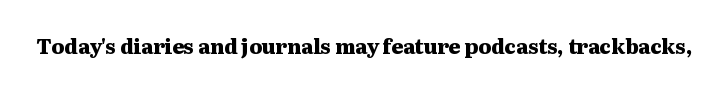
Q: Is the text bold? A: Yes.
Q: Is the text italic (slanted)? A: No, it is upright.
Q: Is the text underlined? A: No.
Q: Is the spacing between letters normal or unusually wide? A: Normal.
